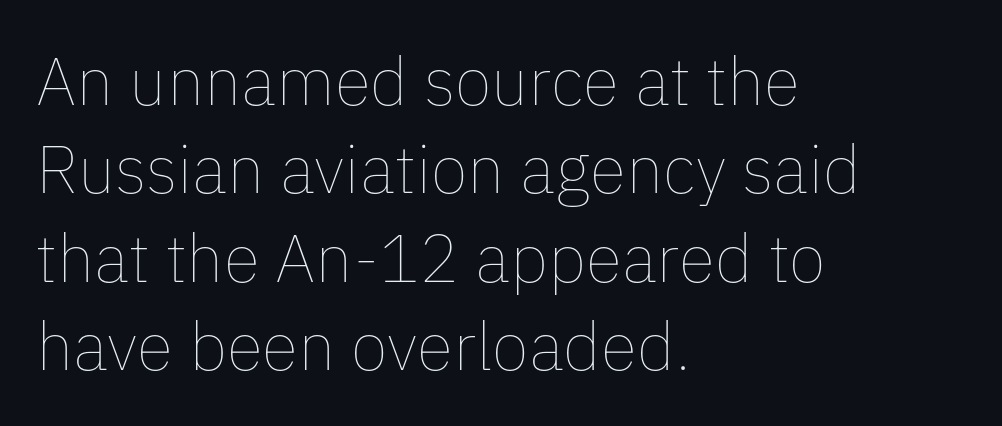
{"italic": "no", "bold": "no", "weight": "thin", "width": "normal", "stroke_contrast": "low", "x_height": "medium", "monospaced": "no", "underline": "no", "align": "left", "line_spacing": "normal", "line_spacing_ratio": 1.32, "letter_spacing": "normal", "letter_spacing_em": 0.0, "glyph_px": 67}
